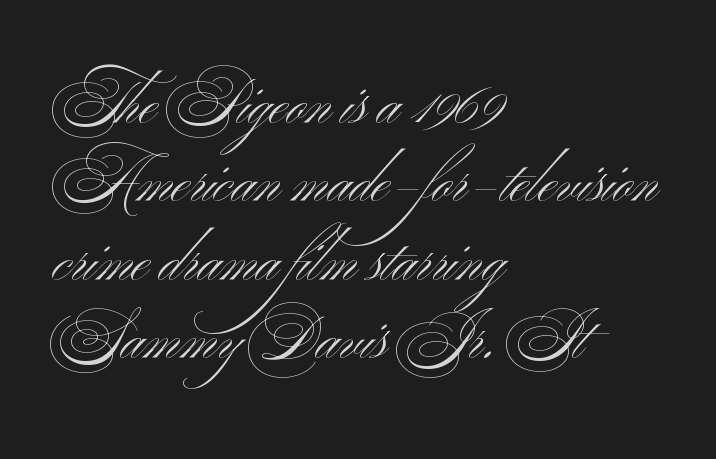
{"serif": "no", "bold": "no", "weight": "light", "width": "wide", "stroke_contrast": "medium", "x_height": "small", "monospaced": "no", "underline": "no", "align": "left", "line_spacing": "normal", "line_spacing_ratio": 1.33, "letter_spacing": "normal", "letter_spacing_em": 0.0, "glyph_px": 59}
